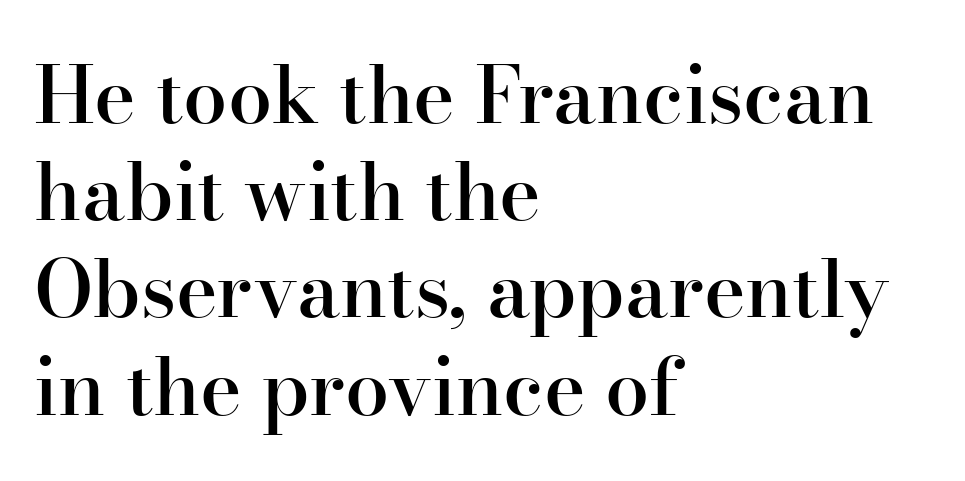
Notice how the passage keeps a crisp vertical edge on the left only. The string is rendered with underlining switched off. Do the letters lean? They stand straight. The rendering uses natural spacing where letterforms have individual widths. Short note: letters normally spaced. Are there feet on the stems? There are — it's a serif.
